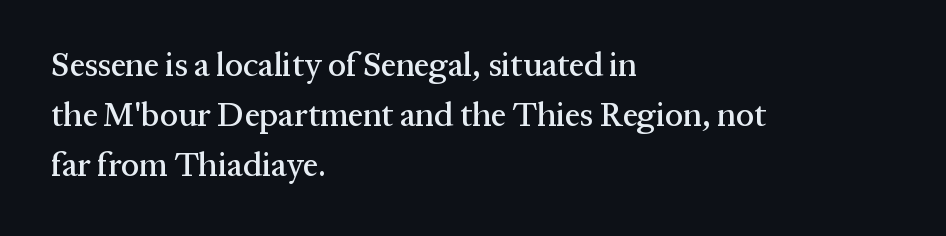
The image shows 33 px serif type, upright; set left-aligned, normal line spacing (1.51x), normal letter spacing, not underlined; medium stroke contrast and a medium x-height.
